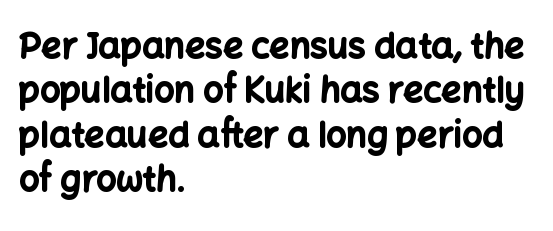
The letters advance in unequal steps, a hallmark of proportional type. Honestly, there is no underline to notice here at all. Does the type have serifs? No, each stem ends abruptly. This block has exactly the height ordinary leading produces. You'd pick this weight for a headline — it's a proper bold.
